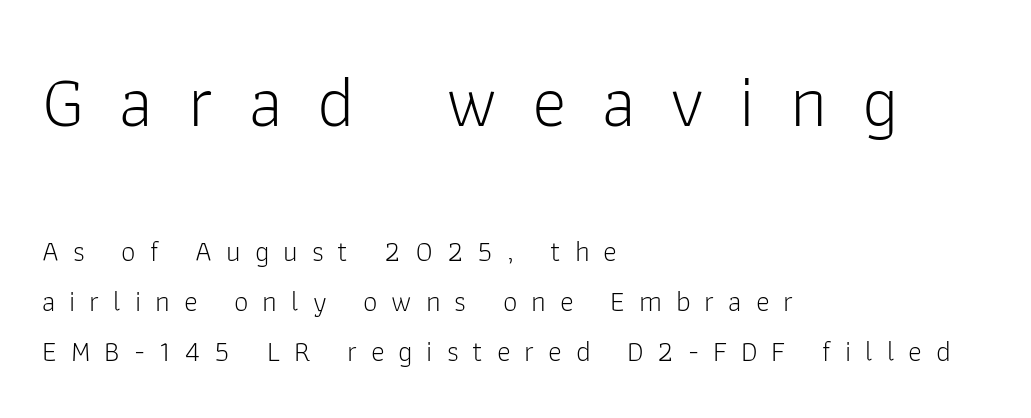
Q: Is the text bold? A: No.
Q: Is the text italic (slanted)? A: No, it is upright.
Q: Is the typeface a serif or a sans-serif typeface? A: Sans-serif.
Q: Is the text underlined? A: No.
Q: How is the paragraph aligned? A: Left-aligned.
Q: Is the spacing between letters normal or unusually wide? A: Unusually wide.
Q: Which block of text is set in a larger size, the first (top) or the second (bottom)? A: The first (top) one.
Q: Width (condensed, normal, or wide)? A: Normal.
Q: Stroke contrast? A: Low.
Q: x-height? A: Medium.
Q: Monospaced? A: No.
